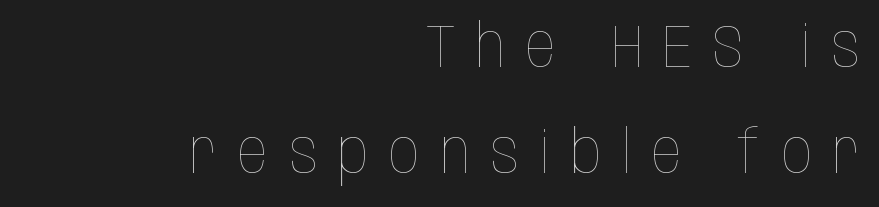
{"italic": "no", "bold": "no", "weight": "thin", "width": "condensed", "stroke_contrast": "low", "x_height": "large", "monospaced": "no", "underline": "no", "align": "right", "line_spacing_ratio": 1.76, "letter_spacing": "wide", "letter_spacing_em": 0.34, "glyph_px": 60}
